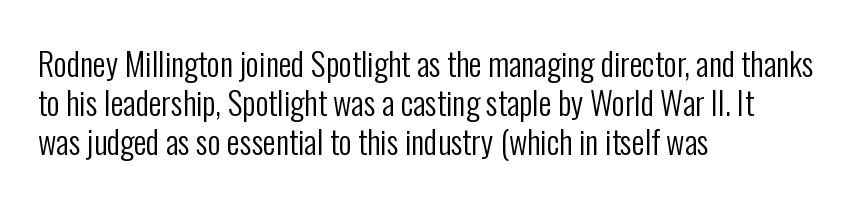
Visually the block forms a straight wall on the left and a jagged coastline on the right. The type is set solid horizontally, with unmodified tracking. The letters stand upright; this is a roman face. The designer went with a sans here, leaving each stem footless. Just letters on the line, the space beneath them empty. Spacing verdict: proportional, widths tailored to each character.
